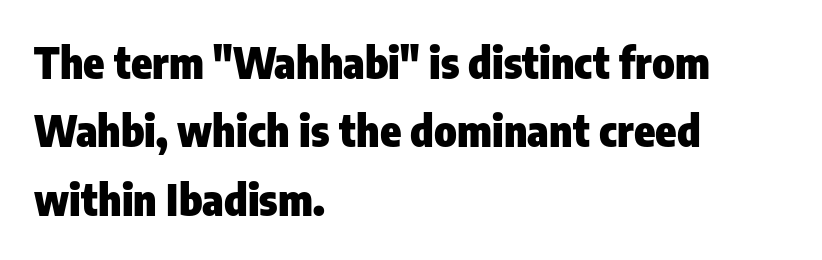
The gap between lines stays unmarked. The text block is weighted toward the left margin, trailing off unevenly rightward. The glyphs in this specimen are sans serif. Notice how descenders clear the ascenders below comfortably — that's standard leading.
